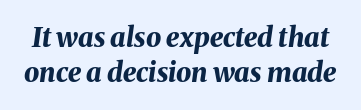
The image shows 27 px bold type, italic (leaning right); set normal line spacing (1.28x), normal letter spacing, not underlined.
